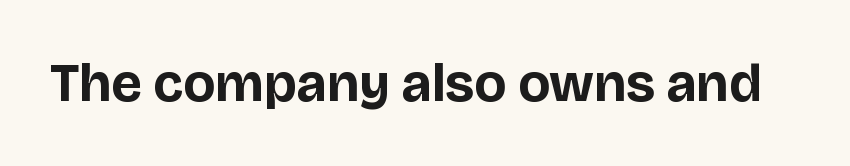
{"serif": "no", "italic": "no", "bold": "yes", "weight": "bold", "width": "normal", "stroke_contrast": "low", "x_height": "large", "monospaced": "no", "underline": "no", "letter_spacing": "normal", "letter_spacing_em": 0.0, "glyph_px": 54}
